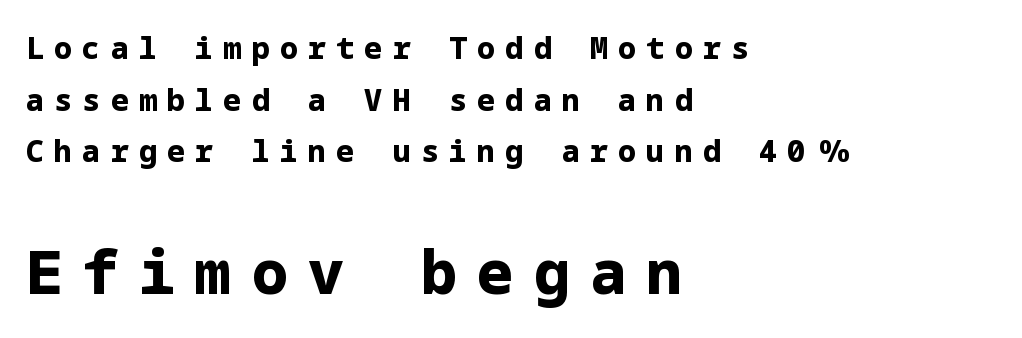
A sans-serif font was chosen for this passage. The rendering inserts visible extra space after every character. Which margin do the lines hug? The left one — the right edge is uneven. The glyphs are unaccompanied by any horizontal stroke below them. The following chunk of copy outweighs the initial chunk in type size. Weight: bold.
